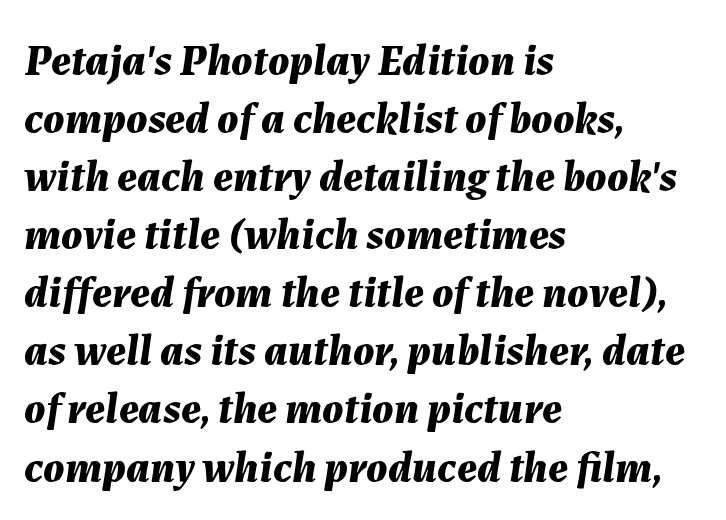
The image shows 44 px bold type, italic (leaning right); set left-aligned, normal line spacing (1.32x), normal letter spacing, not underlined; medium stroke contrast and a medium x-height.
